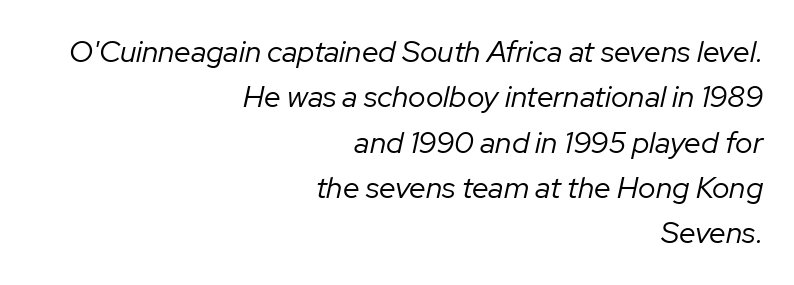
{"italic": "yes", "lean": "right", "slant_degrees": 12, "bold": "no", "weight": "regular", "width": "normal", "stroke_contrast": "low", "x_height": "medium", "monospaced": "no", "underline": "no", "align": "right", "line_spacing": "normal", "line_spacing_ratio": 1.51, "letter_spacing": "normal", "letter_spacing_em": 0.0, "glyph_px": 30}
